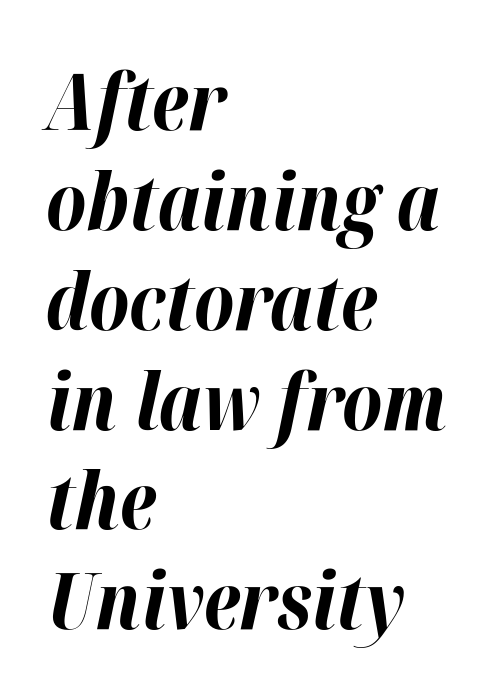
{"italic": "yes", "lean": "right", "slant_degrees": 12, "bold": "yes", "weight": "bold", "width": "normal", "stroke_contrast": "high", "x_height": "medium", "monospaced": "no", "underline": "no", "align": "left", "line_spacing": "normal", "line_spacing_ratio": 1.28, "letter_spacing": "normal", "letter_spacing_em": 0.0, "glyph_px": 78}
